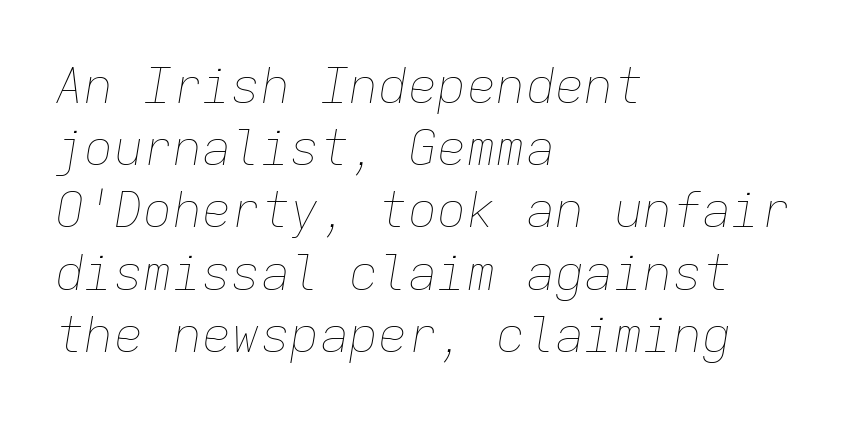
Q: Is the text bold? A: No.
Q: Is the text italic (slanted)? A: Yes, it leans right by about 9 degrees.
Q: Is the text underlined? A: No.
Q: How is the paragraph aligned? A: Left-aligned.
Q: Is the spacing between letters normal or unusually wide? A: Normal.
Q: Is the spacing between lines tight, normal or loose? A: Normal.
Q: Width (condensed, normal, or wide)? A: Normal.
Q: Stroke contrast? A: Low.
Q: x-height? A: Medium.
Q: Monospaced? A: Yes.
